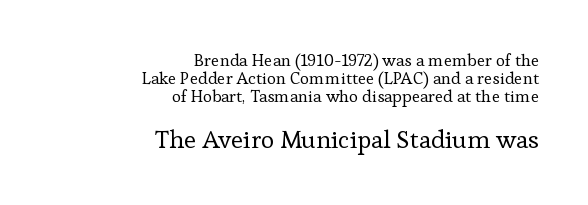
Q: Is the text bold? A: No.
Q: Is the text italic (slanted)? A: No, it is upright.
Q: Is the text underlined? A: No.
Q: How is the paragraph aligned? A: Right-aligned.
Q: Is the spacing between letters normal or unusually wide? A: Normal.
Q: Is the spacing between lines tight, normal or loose? A: Tight.
Q: Which block of text is set in a larger size, the first (top) or the second (bottom)? A: The second (bottom) one.
